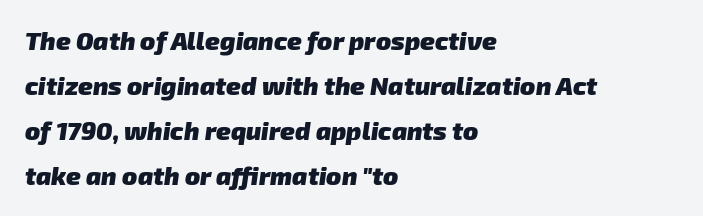
The image shows 25 px bold type; set left-aligned, line spacing 1.8x, normal letter spacing, not underlined.
